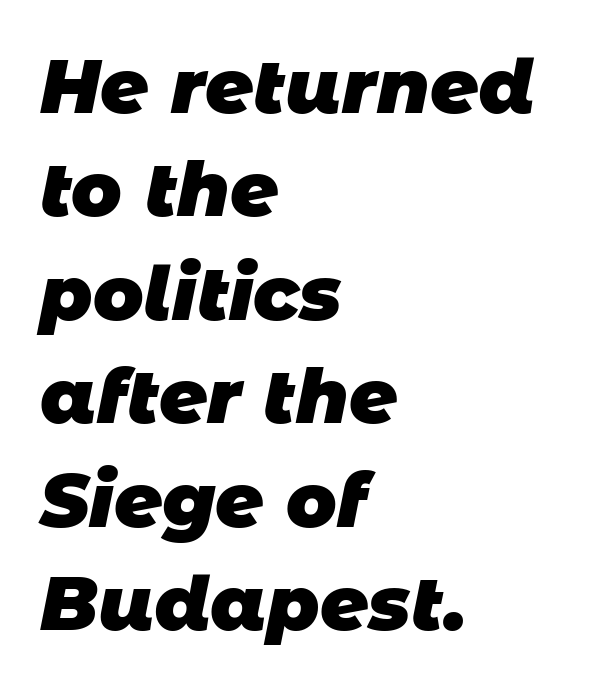
This block has exactly the height ordinary leading produces. Weight check: bold — yes, fully. Does the copy run flush right? No — it runs flush left. The letterforms sit shoulder to shoulder at normal distance. The baseline area is clear. Look at the bottom of the vertical strokes: they stop flat, with no serifs.
